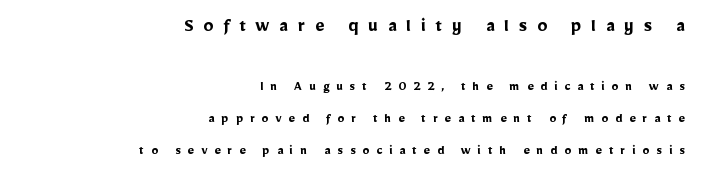
The image shows 20 px bold type, upright; set right-aligned, loose line spacing (2.3x), unusually wide letter spacing (+0.49 em), not underlined; the first (top) block is 1.43x larger.
